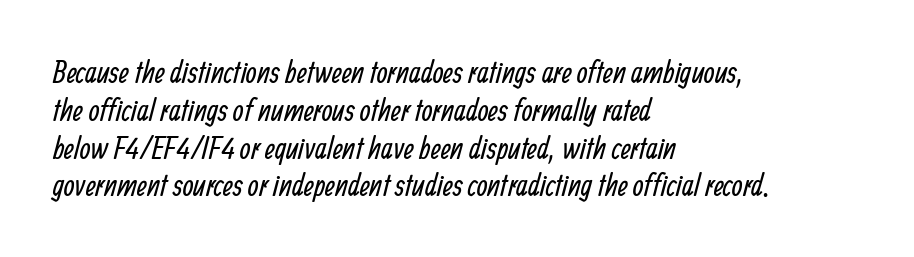
Q: Is the text bold? A: No.
Q: Is the typeface a serif or a sans-serif typeface? A: Sans-serif.
Q: Is the text underlined? A: No.
Q: How is the paragraph aligned? A: Left-aligned.
Q: Is the spacing between letters normal or unusually wide? A: Normal.
Q: Width (condensed, normal, or wide)? A: Condensed.
Q: Stroke contrast? A: Low.
Q: x-height? A: Medium.
Q: Monospaced? A: No.
